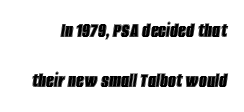
The image shows 22 px text type, italic (leaning right); set loose line spacing (2.29x), normal letter spacing, not underlined.
